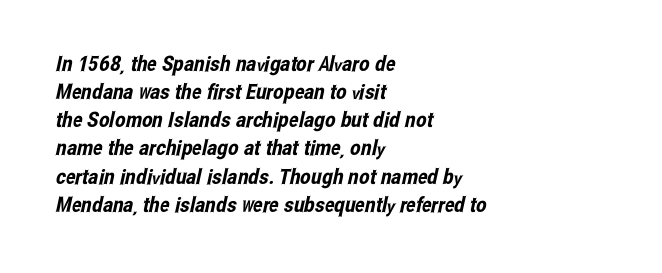
Q: Is the text underlined? A: No.
Q: How is the paragraph aligned? A: Left-aligned.
Q: Is the spacing between letters normal or unusually wide? A: Normal.
Q: Is the spacing between lines tight, normal or loose? A: Normal.
